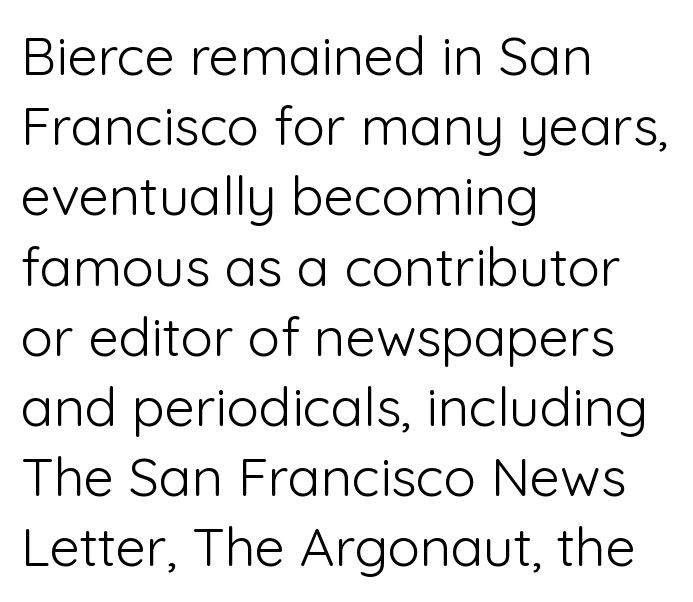
In CSS terms this would be text-align: left. No extra tracking has been applied to these lines. The space between consecutive lines is moderate. Every stem runs plumb, perpendicular to the baseline.
